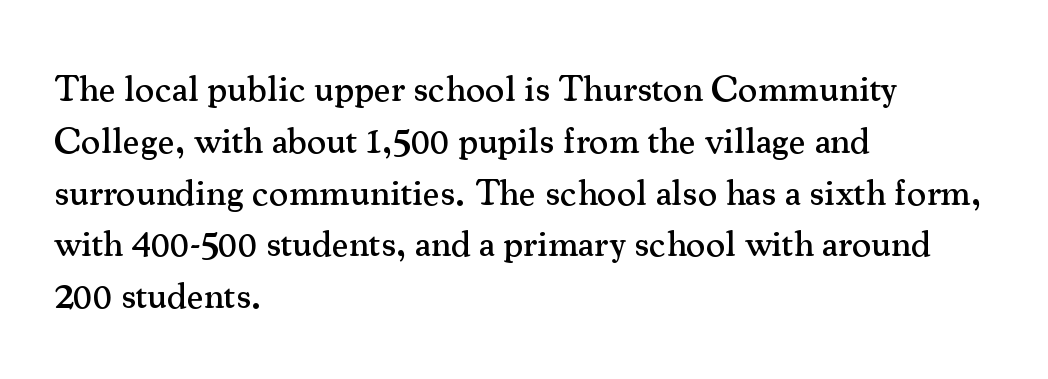
The image shows 37 px serif type, upright; set left-aligned, normal line spacing (1.4x), normal letter spacing, not underlined; medium stroke contrast and a small x-height.
